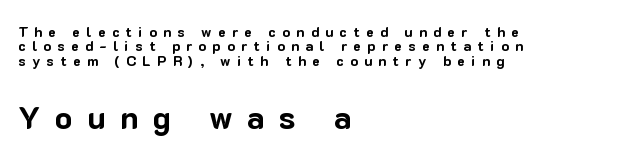
The image shows 32 px bold sans-serif type, upright; set left-aligned, tight line spacing (1.02x), unusually wide letter spacing (+0.46 em), not underlined; the second (bottom) block is 2.29x larger; low stroke contrast and a medium x-height.
